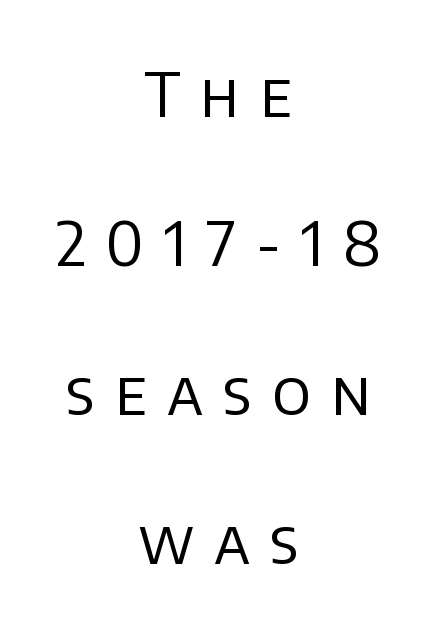
Q: Is the text bold? A: No.
Q: Is the text italic (slanted)? A: No, it is upright.
Q: Is the typeface a serif or a sans-serif typeface? A: Sans-serif.
Q: Is the text underlined? A: No.
Q: How is the paragraph aligned? A: Centered.
Q: Is the spacing between letters normal or unusually wide? A: Unusually wide.
Q: Is the spacing between lines tight, normal or loose? A: Loose.
Q: Width (condensed, normal, or wide)? A: Normal.
Q: Stroke contrast? A: Low.
Q: x-height? A: Large.
Q: Monospaced? A: No.
